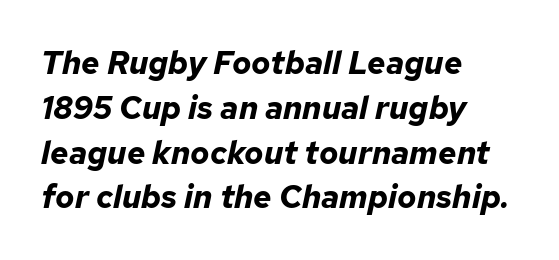
Q: Is the text bold? A: Yes.
Q: Is the text italic (slanted)? A: Yes, it leans right by about 12 degrees.
Q: Is the text underlined? A: No.
Q: How is the paragraph aligned? A: Left-aligned.
Q: Is the spacing between letters normal or unusually wide? A: Normal.
Q: Is the spacing between lines tight, normal or loose? A: Normal.
Q: Width (condensed, normal, or wide)? A: Normal.
Q: Stroke contrast? A: Low.
Q: x-height? A: Medium.
Q: Monospaced? A: No.
